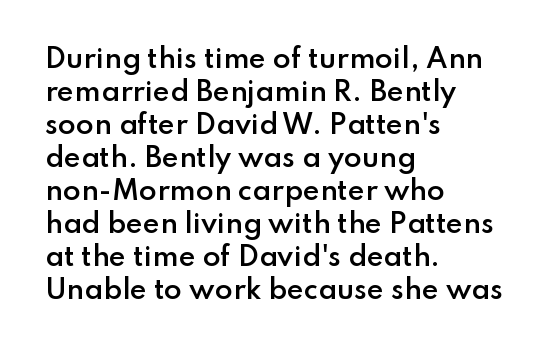
{"italic": "no", "bold": "semi", "underline": "no", "align": "left", "line_spacing": "normal", "line_spacing_ratio": 1.27, "letter_spacing": "normal", "letter_spacing_em": 0.0, "glyph_px": 26}
